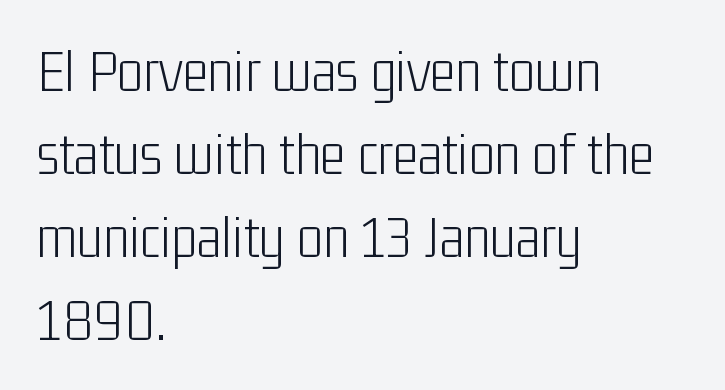
{"serif": "no", "italic": "no", "bold": "no", "weight": "light", "width": "condensed", "stroke_contrast": "low", "x_height": "medium", "monospaced": "no", "underline": "no", "align": "left", "line_spacing": "normal", "line_spacing_ratio": 1.36, "letter_spacing": "normal", "letter_spacing_em": 0.0, "glyph_px": 61}
